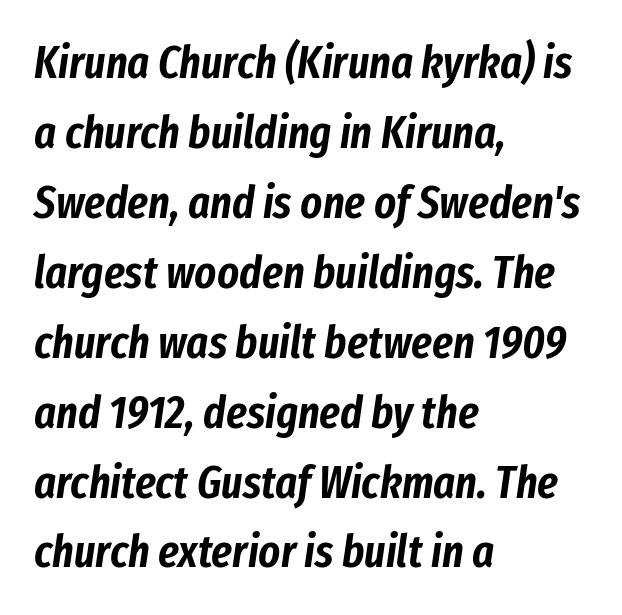
Is there much room between lines? A standard amount, neither cramped nor airy. Words float on clear page, feet unadorned. Style check: oblique. Words appear dense and cohesive because spacing is normal.
